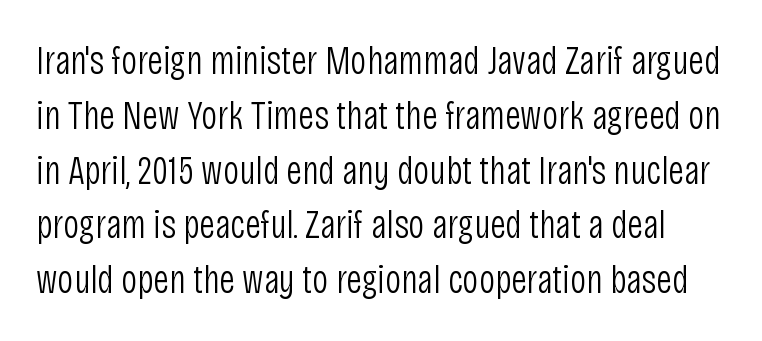
The image shows 40 px light, condensed sans-serif type, upright; set normal line spacing (1.37x), normal letter spacing, not underlined; low stroke contrast and a large x-height.
